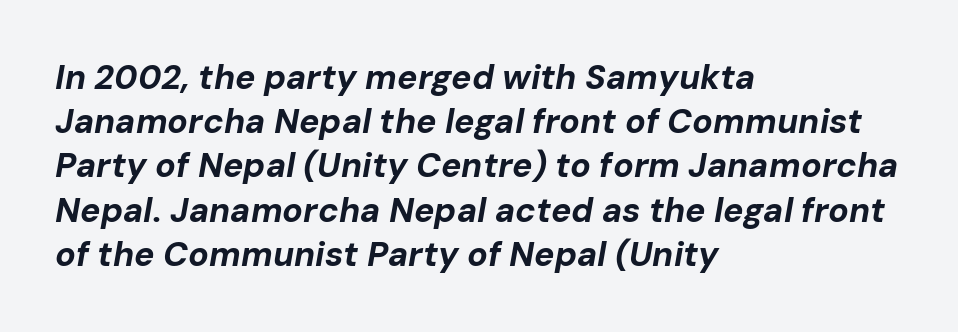
This rendering features lettering with no underline. A typesetter would call this zero additional tracking. The letters advance in unequal steps, a hallmark of proportional type. Heft: maximum for text — a bold. Notice how descenders clear the ascenders below comfortably — that's standard leading. If you drew a line through each stem, it would be angled.
